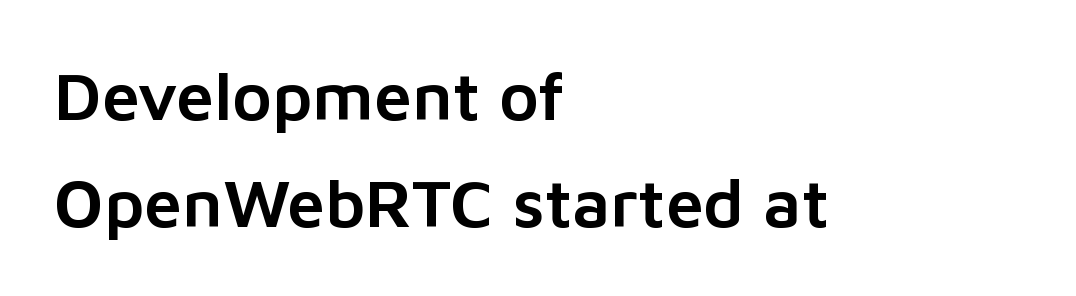
The image shows 68 px sans-serif type, upright; set left-aligned, normal line spacing (1.57x), normal letter spacing, not underlined; low stroke contrast and a medium x-height.
